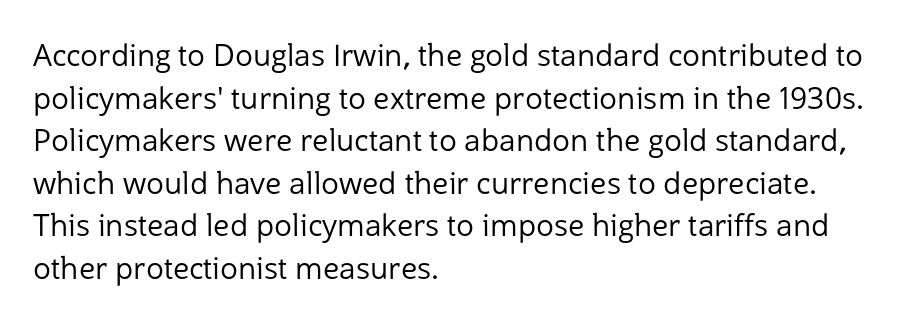
Q: Is the text bold? A: No.
Q: Is the text italic (slanted)? A: No, it is upright.
Q: Is the typeface a serif or a sans-serif typeface? A: Sans-serif.
Q: Is the text underlined? A: No.
Q: How is the paragraph aligned? A: Left-aligned.
Q: Is the spacing between letters normal or unusually wide? A: Normal.
Q: Is the spacing between lines tight, normal or loose? A: Normal.
Q: Width (condensed, normal, or wide)? A: Normal.
Q: Stroke contrast? A: Low.
Q: x-height? A: Medium.
Q: Monospaced? A: No.
